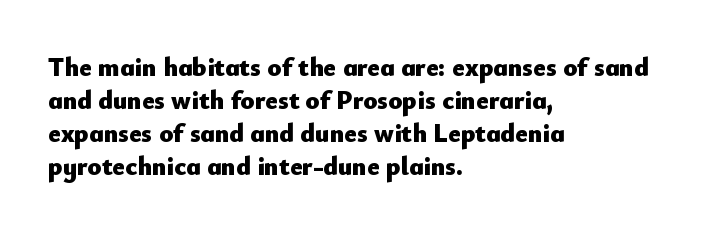
The leading is moderate, giving the passage an even texture. A dark, heavy texture on the line: the type is bold. Descenders hang freely into open space. Letter spacing: default. Notice how the passage keeps a crisp vertical edge on the left only. This is roman type, the default non-slanted kind.
